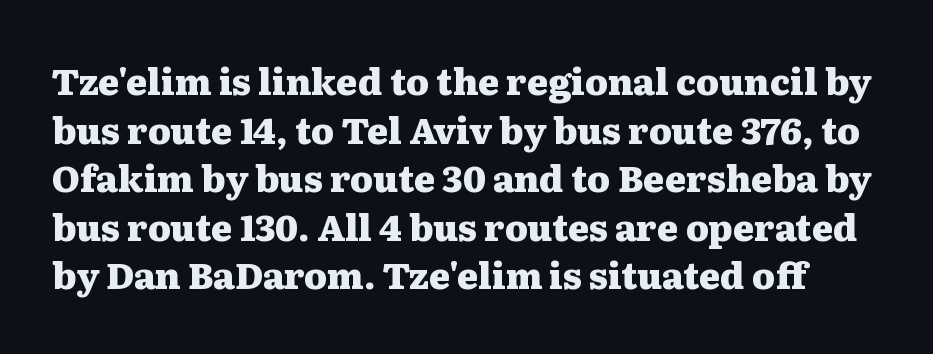
Q: Is the text bold? A: Yes.
Q: Is the text italic (slanted)? A: No, it is upright.
Q: Is the typeface a serif or a sans-serif typeface? A: Serif.
Q: Is the text underlined? A: No.
Q: Is the spacing between letters normal or unusually wide? A: Normal.
Q: Is the spacing between lines tight, normal or loose? A: Normal.
Q: Width (condensed, normal, or wide)? A: Wide.
Q: Stroke contrast? A: Medium.
Q: x-height? A: Medium.
Q: Monospaced? A: No.
